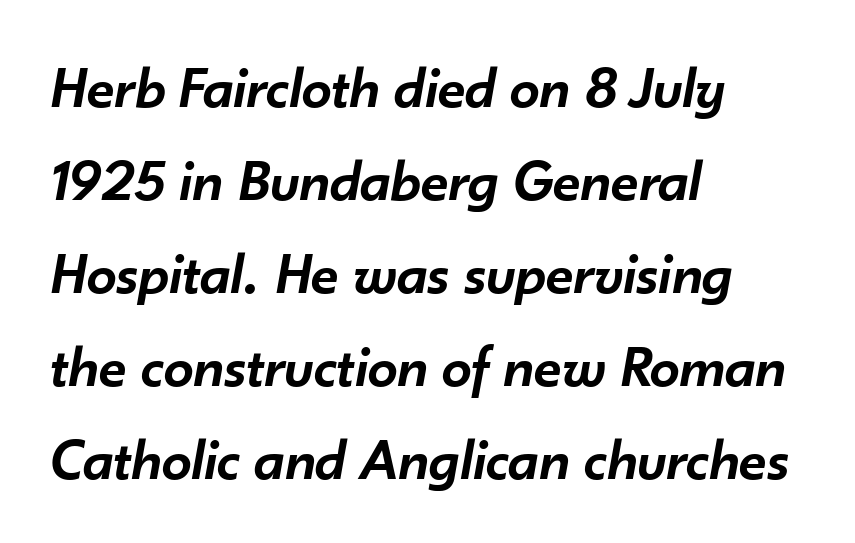
The image shows 60 px semibold type, italic (leaning right); set left-aligned, normal line spacing (1.55x), normal letter spacing, not underlined; low stroke contrast and a small x-height.
